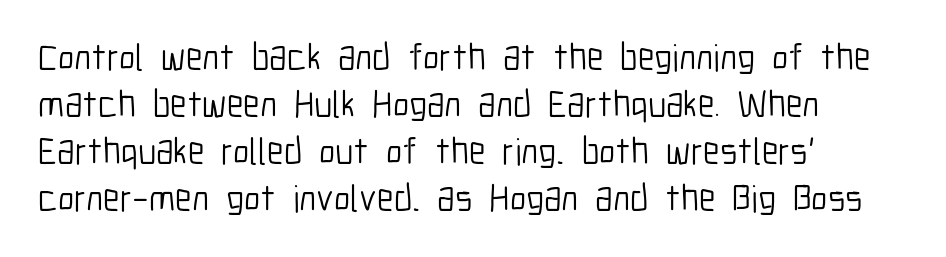
{"serif": "no", "italic": "no", "bold": "no", "weight": "light", "width": "condensed", "stroke_contrast": "low", "x_height": "medium", "monospaced": "no", "underline": "no", "align": "left", "line_spacing_ratio": 1.24, "letter_spacing": "normal", "letter_spacing_em": 0.0, "glyph_px": 38}
